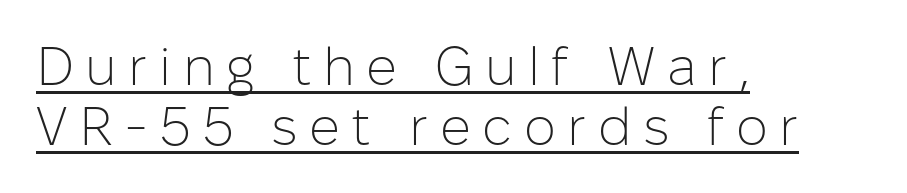
The compositor pushed each line to the left boundary. The letters stand upright; this is a roman face. The block of text is dense from top to bottom, with scant space between rows. The font family rendered here belongs to the sans-serif group.
